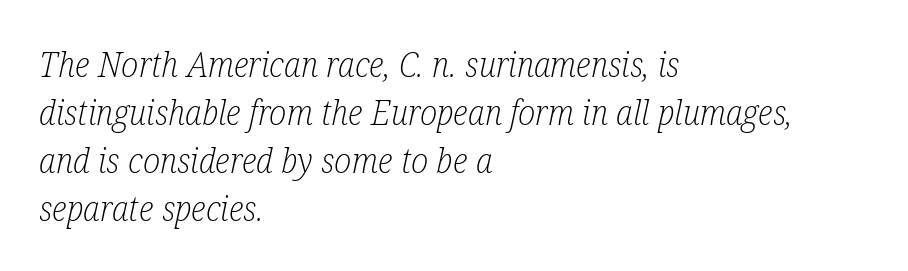
Yep, that's italic — everything's leaning. Glyph-to-glyph distance matches everyday printed text. Weight: in the light-to-regular range. Look at the bottom of the vertical strokes: they flare into serifs here. Glance below the letters and you will spot only blank space.
